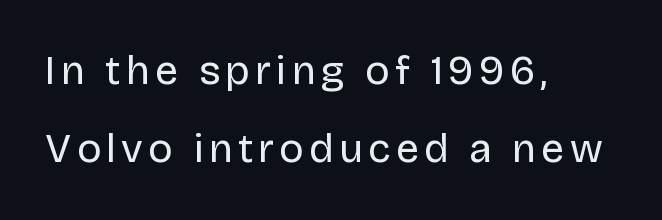
The vertical gap from one line to the next is large. Does the type have serifs? No, each stem ends abruptly. The paragraph has a hard left edge and a soft right edge. Honestly, there is no underline to notice here at all. The passage shown is typed in a proportional face where columns would drift. Upright lettering throughout.
